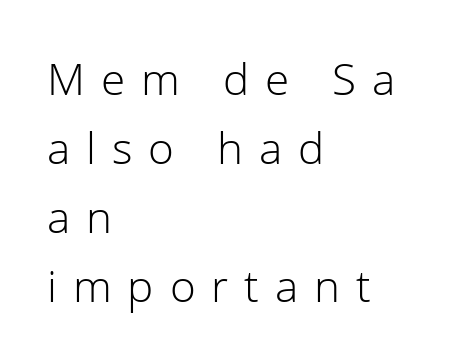
The image shows 44 px light sans-serif type, upright; set left-aligned, normal line spacing (1.57x), unusually wide letter spacing (+0.36 em), not underlined; low stroke contrast and a medium x-height.
